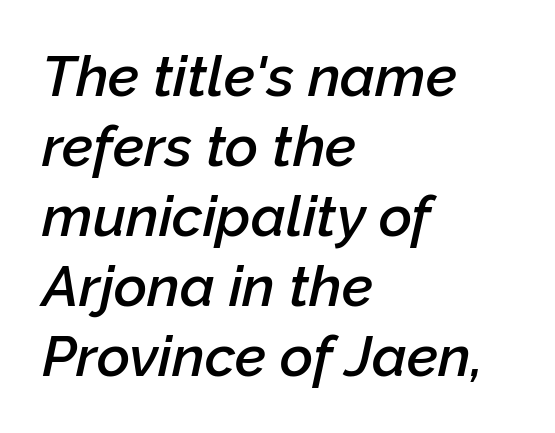
Q: Is the text bold? A: Semi-bold.
Q: Is the text italic (slanted)? A: Yes, it leans right by about 12 degrees.
Q: Is the text underlined? A: No.
Q: How is the paragraph aligned? A: Left-aligned.
Q: Is the spacing between letters normal or unusually wide? A: Normal.
Q: Width (condensed, normal, or wide)? A: Normal.
Q: Stroke contrast? A: Low.
Q: x-height? A: Medium.
Q: Monospaced? A: No.
